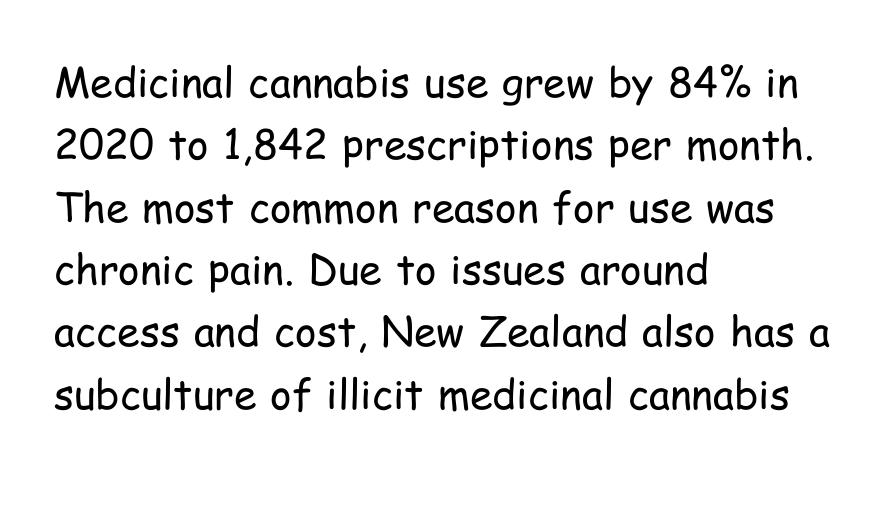
{"serif": "no", "italic": "no", "bold": "no", "weight": "regular", "width": "condensed", "stroke_contrast": "low", "x_height": "medium", "monospaced": "no", "underline": "no", "align": "left", "line_spacing": "normal", "line_spacing_ratio": 1.52, "letter_spacing": "normal", "letter_spacing_em": 0.0, "glyph_px": 41}
